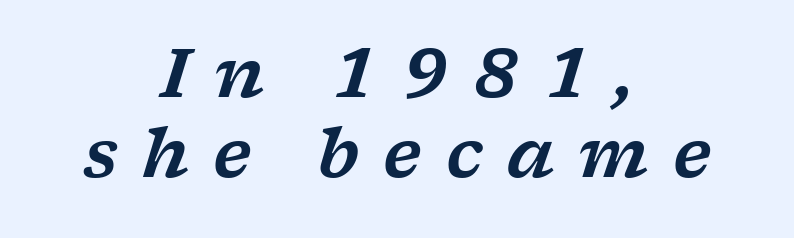
The image shows 67 px wide serif type, italic (leaning right); set centered, line spacing 1.19x, unusually wide letter spacing (+0.36 em), not underlined; low stroke contrast and a medium x-height.
